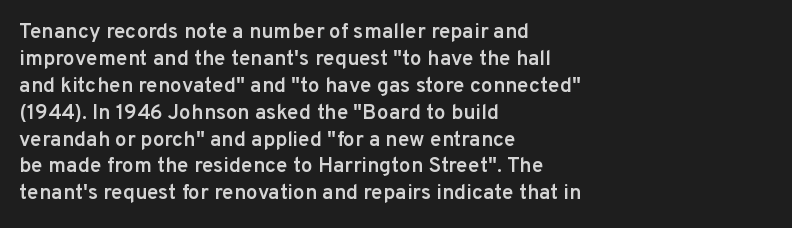
Posture: upright roman. Glance below the letters and you will spot only blank space. Its strokes are somewhat broadened, the hallmark of semibold type. Typeset ragged right — the left edge is the straight one.
